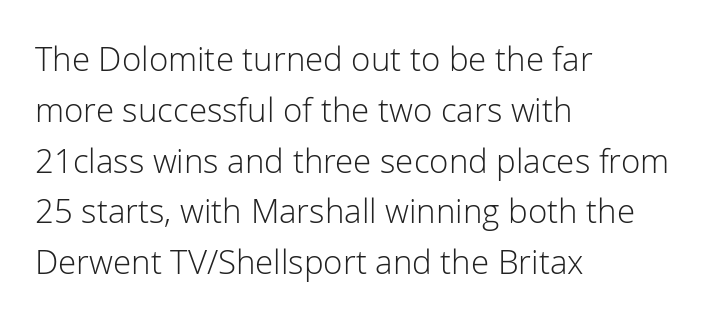
Q: Is the text bold? A: No.
Q: Is the text italic (slanted)? A: No, it is upright.
Q: Is the typeface a serif or a sans-serif typeface? A: Sans-serif.
Q: Is the text underlined? A: No.
Q: How is the paragraph aligned? A: Left-aligned.
Q: Is the spacing between letters normal or unusually wide? A: Normal.
Q: Is the spacing between lines tight, normal or loose? A: Normal.
Q: Width (condensed, normal, or wide)? A: Normal.
Q: Stroke contrast? A: Low.
Q: x-height? A: Medium.
Q: Monospaced? A: No.
